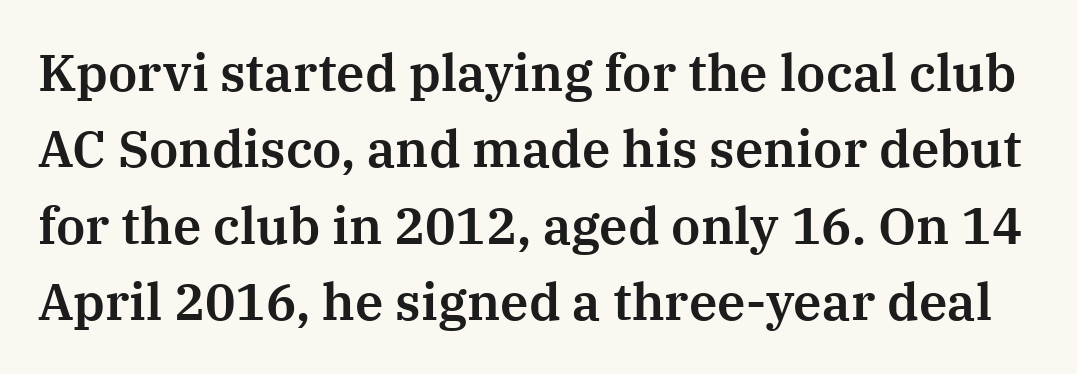
Q: Is the text italic (slanted)? A: No, it is upright.
Q: Is the typeface a serif or a sans-serif typeface? A: Serif.
Q: Is the text underlined? A: No.
Q: Is the spacing between letters normal or unusually wide? A: Normal.
Q: Is the spacing between lines tight, normal or loose? A: Normal.
Q: Width (condensed, normal, or wide)? A: Normal.
Q: Stroke contrast? A: Medium.
Q: x-height? A: Medium.
Q: Monospaced? A: No.
